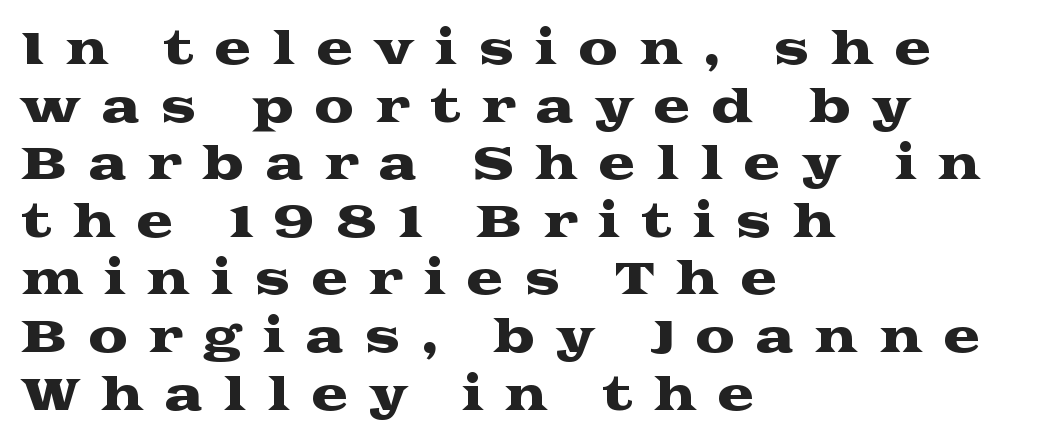
There is plenty of visible air inserted between adjacent glyphs. The letters advance in unequal steps, a hallmark of proportional type. Summary of vertical rhythm: regular, with standard interline spacing. Just letters on the line, the space beneath them empty.
